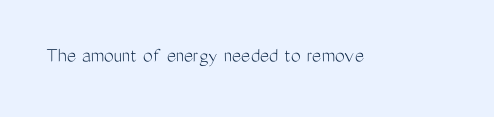
{"italic": "no", "bold": "no", "underline": "no", "letter_spacing": "normal", "letter_spacing_em": 0.0, "glyph_px": 22}
